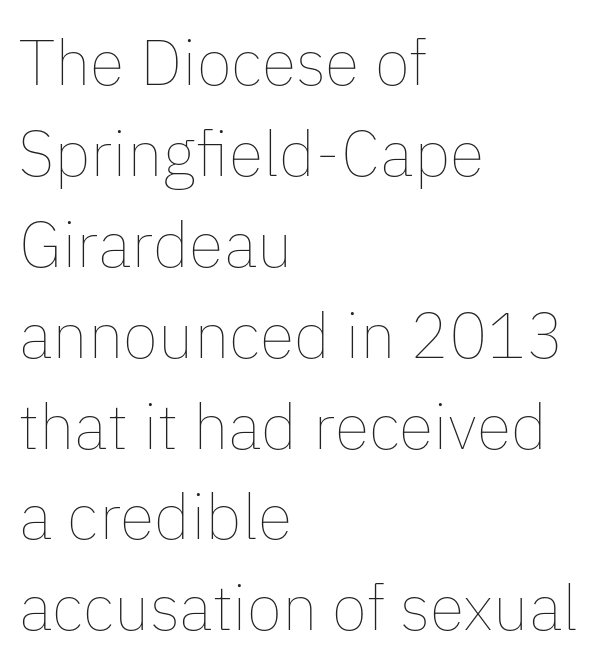
Q: Is the text bold? A: No.
Q: Is the text italic (slanted)? A: No, it is upright.
Q: Is the text underlined? A: No.
Q: How is the paragraph aligned? A: Left-aligned.
Q: Is the spacing between letters normal or unusually wide? A: Normal.
Q: Is the spacing between lines tight, normal or loose? A: Normal.
Q: Width (condensed, normal, or wide)? A: Normal.
Q: Stroke contrast? A: Low.
Q: x-height? A: Medium.
Q: Monospaced? A: No.
